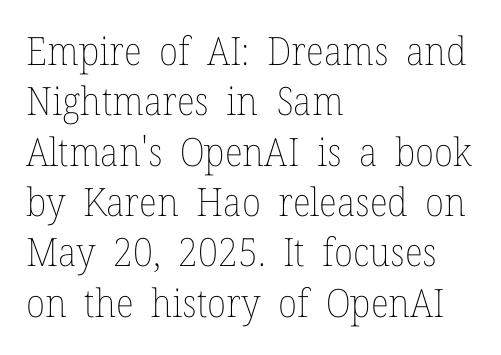
{"italic": "no", "bold": "no", "weight": "thin", "width": "normal", "stroke_contrast": "low", "x_height": "medium", "monospaced": "no", "underline": "no", "align": "left", "line_spacing": "normal", "line_spacing_ratio": 1.29, "letter_spacing": "normal", "letter_spacing_em": 0.0, "glyph_px": 39}
